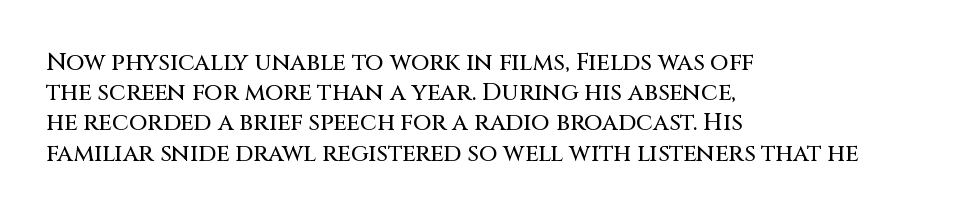
{"italic": "no", "underline": "no", "align": "left", "line_spacing": "normal", "line_spacing_ratio": 1.26, "letter_spacing": "normal", "letter_spacing_em": 0.0, "glyph_px": 24}
